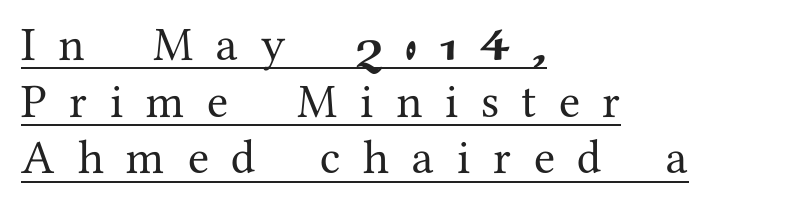
The words here are underlined. This sample uses expanded letter spacing, leaving extra air between glyphs. Every character sits straight up, as roman type does. Note: serifs present on the glyphs. Short and long lines alike share a common starting point at left. Varying glyph widths throughout — classic text-font behaviour.
